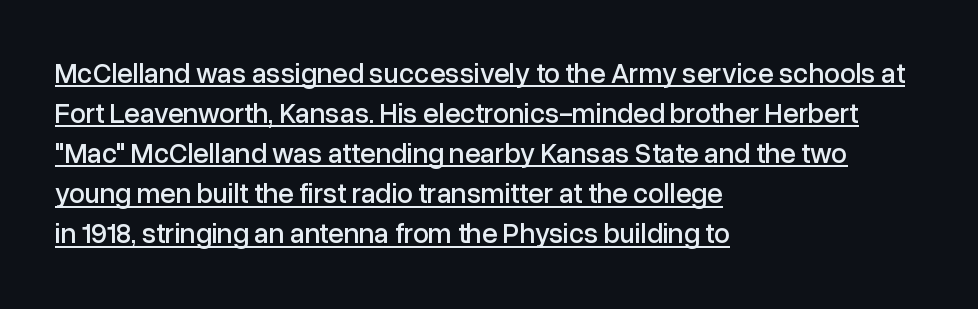
The image shows 28 px sans-serif type, upright; set left-aligned, normal line spacing (1.43x), normal letter spacing, underlined; low stroke contrast and a medium x-height.
